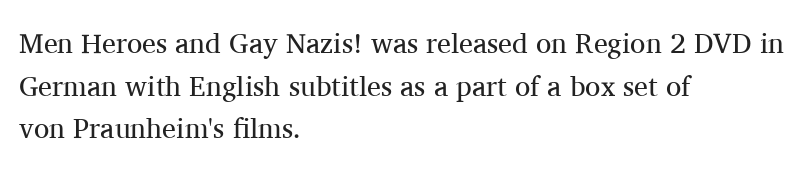
The image shows 28 px regular-weight serif type, upright; set left-aligned, normal line spacing (1.52x), normal letter spacing, not underlined; medium stroke contrast and a medium x-height.
